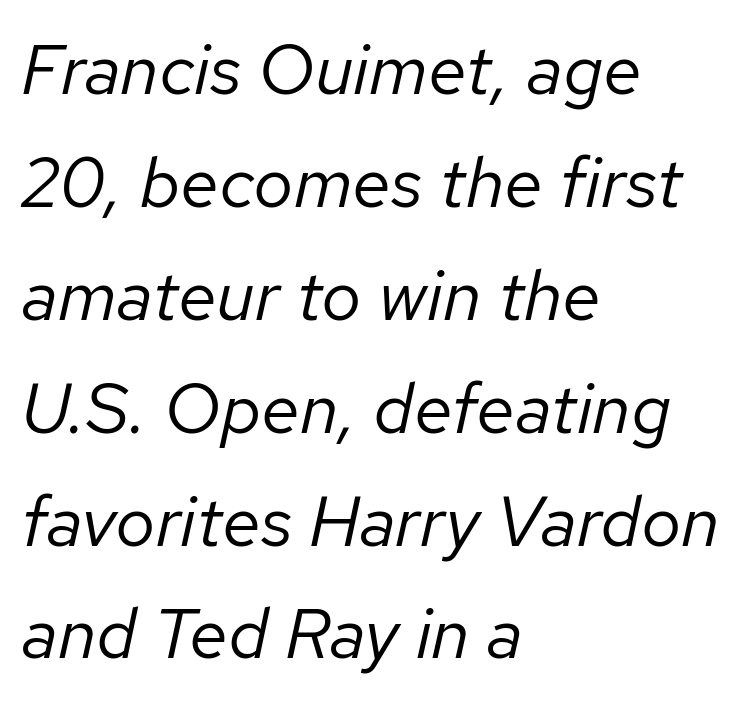
The image shows 71 px regular-weight type, italic (leaning right); set left-aligned, normal line spacing (1.59x), normal letter spacing, not underlined; low stroke contrast and a medium x-height.
